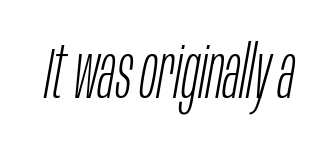
{"italic": "yes", "lean": "right", "slant_degrees": 10, "bold": "no", "weight": "light", "width": "condensed", "stroke_contrast": "low", "x_height": "large", "monospaced": "no", "underline": "no", "letter_spacing": "normal", "letter_spacing_em": 0.0, "glyph_px": 72}
